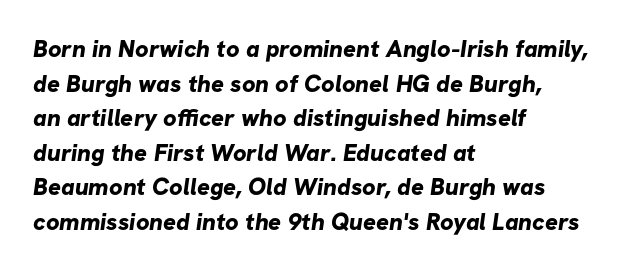
The image shows 24 px bold type; set left-aligned, normal line spacing (1.44x), normal letter spacing, not underlined.
